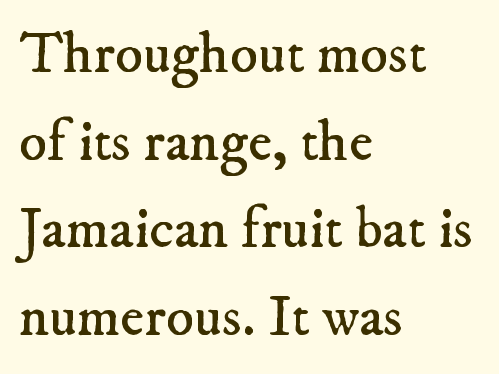
Descender tails drop into unmarked territory. You could not count columns in this text — the font is proportionally spaced. The passage shown has conventional tracking throughout. Regular leading. The face looks like a standard text weight, possibly lighter.
